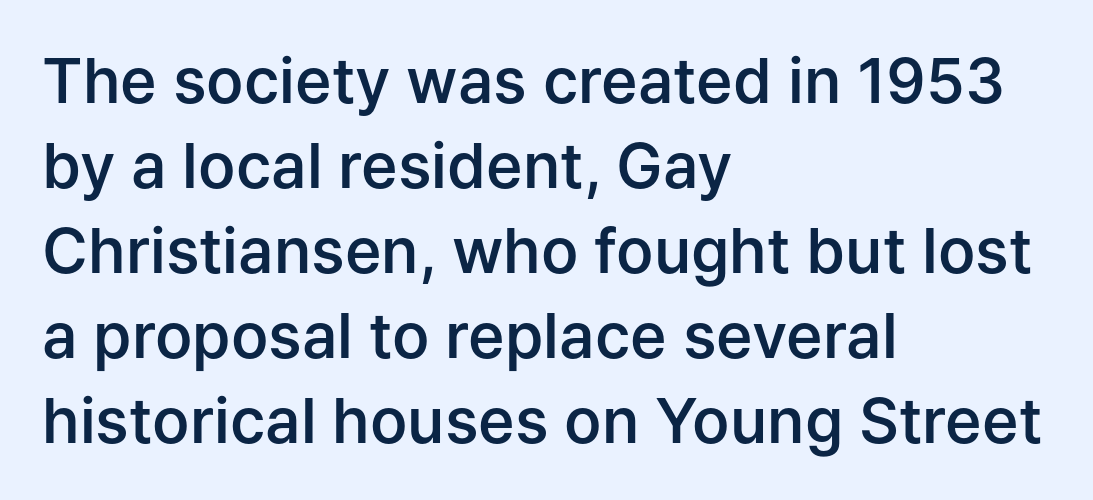
The letters are semibold — heavier than regular but short of a full bold. Unlike italic type, these characters show no tilt at all. Vertical spacing — default. You could not count columns in this text — the font is proportionally spaced. Stroke terminals: plain, sans-serif.
